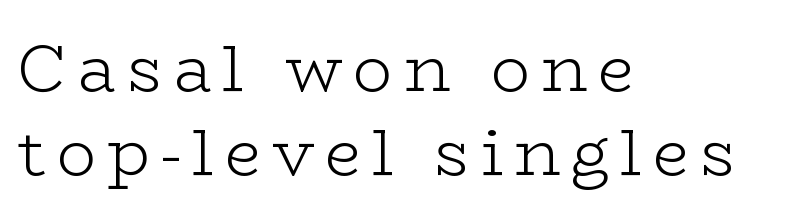
The image shows 65 px light, wide serif type, upright; set left-aligned, normal line spacing (1.29x), not underlined; low stroke contrast and a medium x-height.
